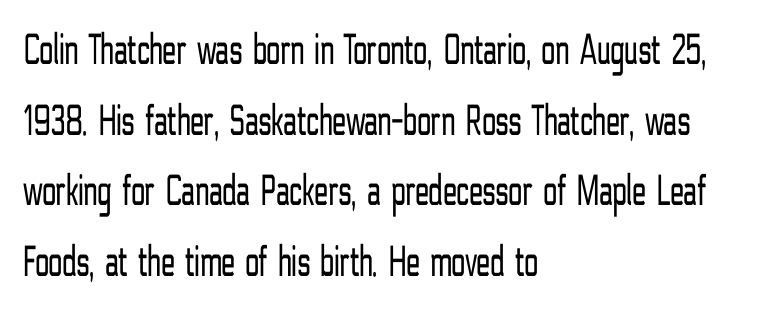
The image shows 45 px light, condensed sans-serif type, upright; set left-aligned, normal line spacing (1.57x), normal letter spacing, not underlined; low stroke contrast and a medium x-height.
